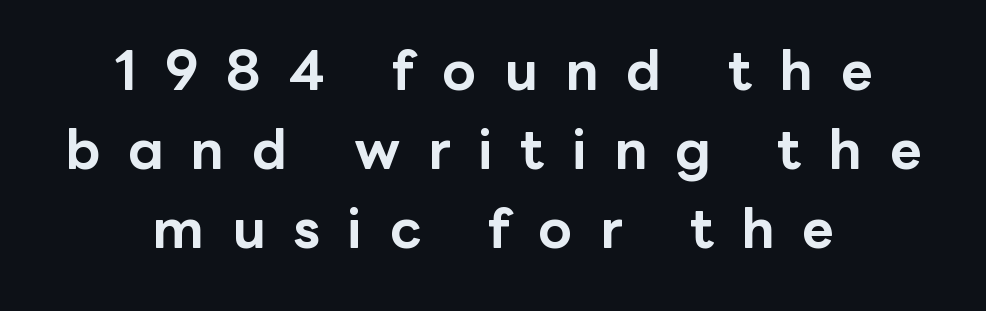
This sample is center-justified, so both line endings float freely. This sample uses expanded letter spacing, leaving extra air between glyphs. The zone under the glyphs is completely vacant. The typography opts for an upright posture over an oblique one. You could not count columns in this text — the font is proportionally spaced. You can tell from the bare stems that sans-serif type was used.
